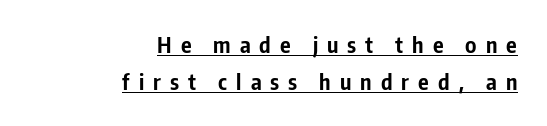
This sample uses an upright cut, with every glyph sitting square on the baseline. Plenty of ink on the page — the face is bold. Notice how the passage keeps a crisp vertical edge on the right only. If you measured baseline to baseline, you'd find a middling distance.
